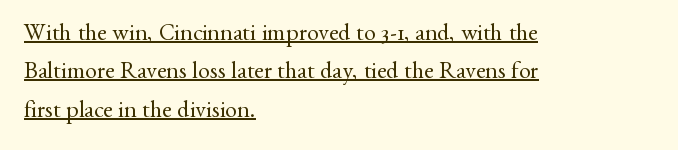
{"italic": "no", "bold": "no", "underline": "yes", "align": "left", "line_spacing": "normal", "line_spacing_ratio": 1.6, "letter_spacing": "normal", "letter_spacing_em": 0.0, "glyph_px": 24}
